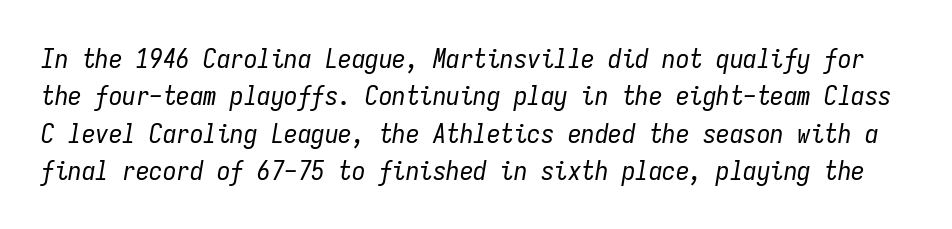
Q: Is the text bold? A: No.
Q: Is the text italic (slanted)? A: Yes, it leans right by about 9 degrees.
Q: Is the text underlined? A: No.
Q: Is the spacing between letters normal or unusually wide? A: Normal.
Q: Is the spacing between lines tight, normal or loose? A: Normal.
